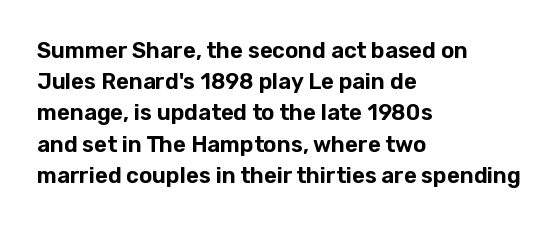
Nope, not italic — everything's standing straight. You could call the tracking neutral — neither tight nor loose. Descenders hang freely into open space. Vertical spacing — default. The compositor pushed each line to the left boundary.
